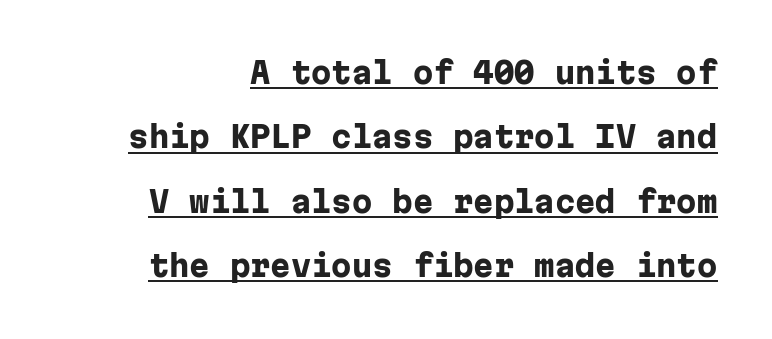
Q: Is the text bold? A: Yes.
Q: Is the text italic (slanted)? A: No, it is upright.
Q: Is the typeface a serif or a sans-serif typeface? A: Sans-serif.
Q: Is the text underlined? A: Yes.
Q: Is the spacing between letters normal or unusually wide? A: Normal.
Q: Is the spacing between lines tight, normal or loose? A: Loose.
Q: Width (condensed, normal, or wide)? A: Normal.
Q: Stroke contrast? A: Low.
Q: x-height? A: Medium.
Q: Monospaced? A: Yes.
